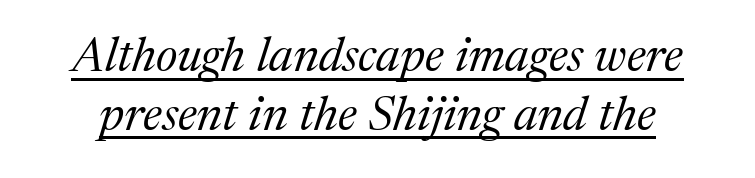
Q: Is the text bold? A: No.
Q: Is the text italic (slanted)? A: Yes, it leans right by about 17 degrees.
Q: Is the typeface a serif or a sans-serif typeface? A: Serif.
Q: Is the text underlined? A: Yes.
Q: Is the spacing between letters normal or unusually wide? A: Normal.
Q: Width (condensed, normal, or wide)? A: Normal.
Q: Stroke contrast? A: Medium.
Q: x-height? A: Medium.
Q: Monospaced? A: No.
